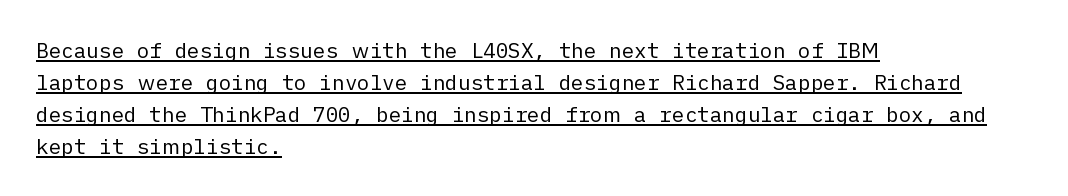
Each new line begins a customary step beneath the previous one. Weight: regular or lighter. The axis of the letterforms is exactly vertical. The text block is weighted toward the left margin, trailing off unevenly rightward. Does a line run under the words? Yes, clearly.
